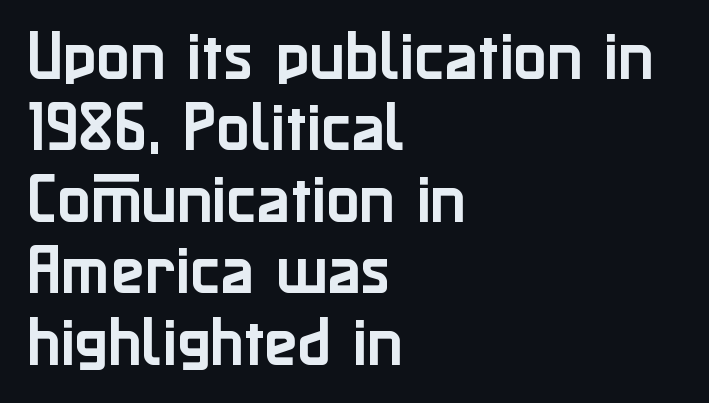
Q: Is the text italic (slanted)? A: No, it is upright.
Q: Is the typeface a serif or a sans-serif typeface? A: Sans-serif.
Q: Is the text underlined? A: No.
Q: How is the paragraph aligned? A: Left-aligned.
Q: Is the spacing between letters normal or unusually wide? A: Normal.
Q: Is the spacing between lines tight, normal or loose? A: Normal.
Q: Width (condensed, normal, or wide)? A: Normal.
Q: Stroke contrast? A: Low.
Q: x-height? A: Medium.
Q: Monospaced? A: No.
